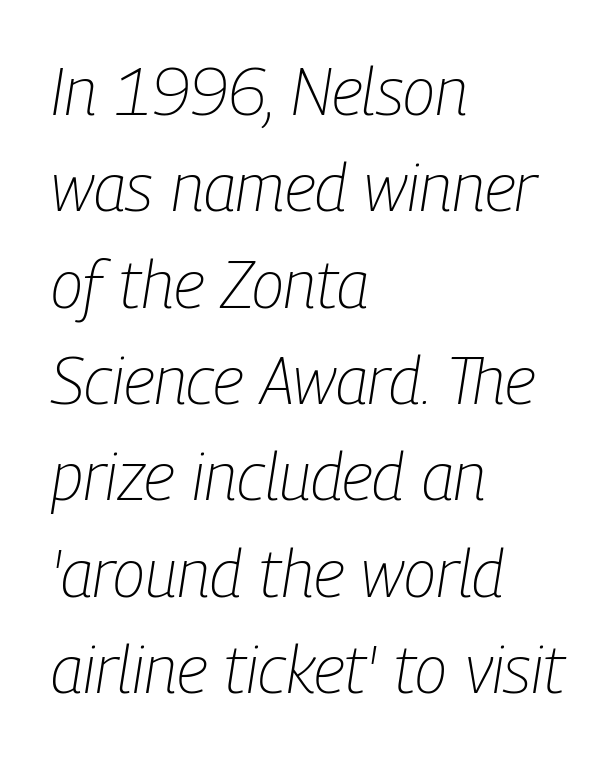
Emphasis-style slanted type is in use. The space beneath each line is pristine and unruled. Spacing between characters is what you'd get straight out of the box. Weight: regular or lighter. Note the varied advance widths — an 'i' is clearly narrower than an 'm'.
